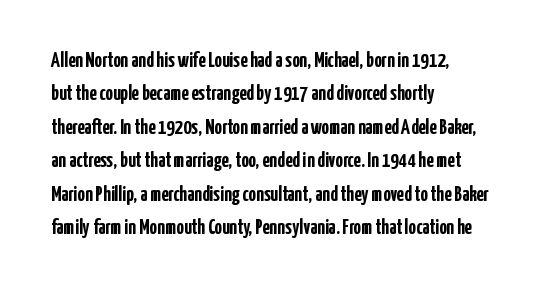
Q: Is the text bold? A: Yes.
Q: Is the text italic (slanted)? A: No, it is upright.
Q: Is the text underlined? A: No.
Q: How is the paragraph aligned? A: Left-aligned.
Q: Is the spacing between letters normal or unusually wide? A: Normal.
Q: Is the spacing between lines tight, normal or loose? A: Normal.
